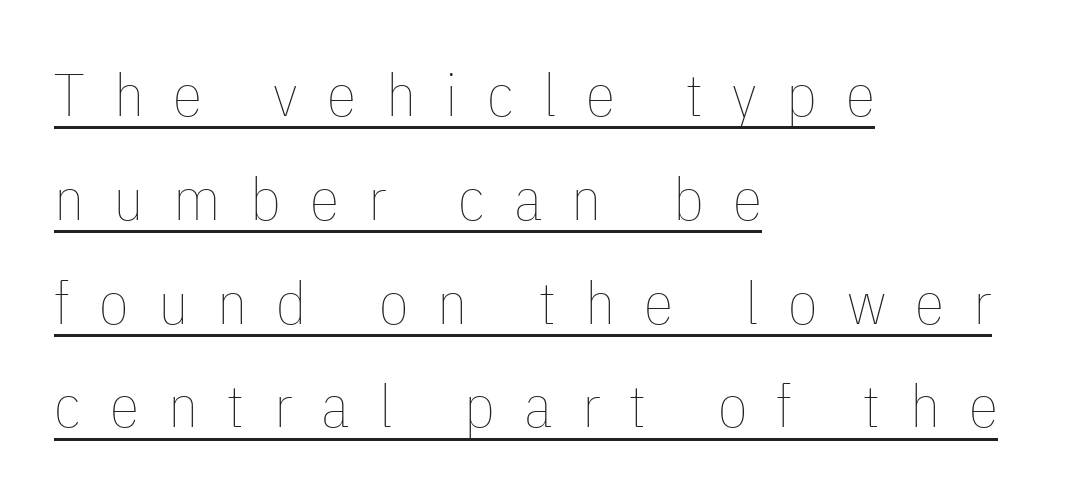
The image shows 60 px thin, condensed type, upright; set left-aligned, line spacing 1.73x, unusually wide letter spacing (+0.49 em), underlined; low stroke contrast and a medium x-height.
